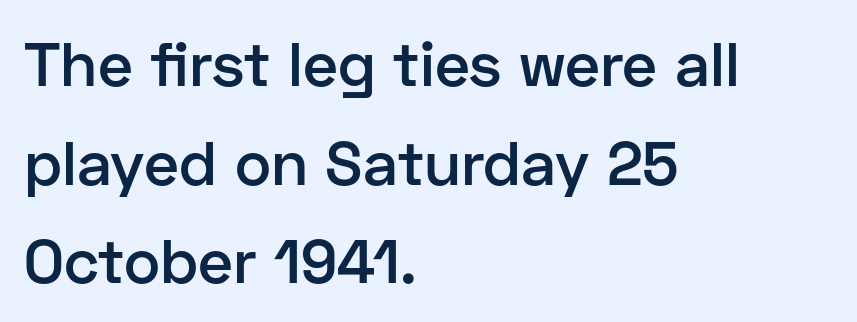
The image shows 62 px semibold sans-serif type, upright; set left-aligned, normal line spacing (1.59x), normal letter spacing, not underlined; low stroke contrast and a medium x-height.
